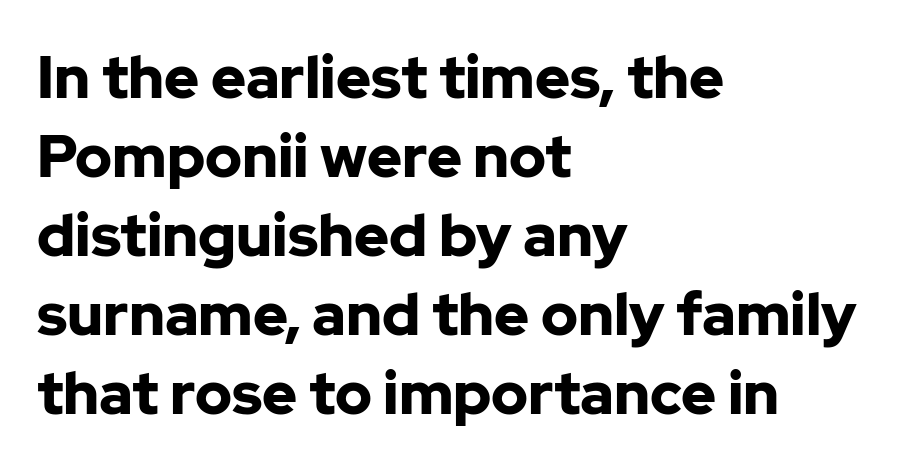
Q: Is the text bold? A: Yes.
Q: Is the text italic (slanted)? A: No, it is upright.
Q: Is the typeface a serif or a sans-serif typeface? A: Sans-serif.
Q: Is the text underlined? A: No.
Q: How is the paragraph aligned? A: Left-aligned.
Q: Is the spacing between letters normal or unusually wide? A: Normal.
Q: Is the spacing between lines tight, normal or loose? A: Normal.
Q: Width (condensed, normal, or wide)? A: Normal.
Q: Stroke contrast? A: Low.
Q: x-height? A: Medium.
Q: Monospaced? A: No.
